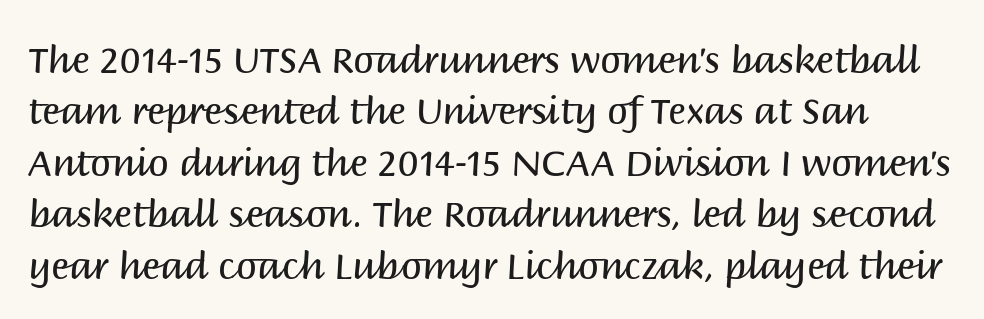
{"serif": "no", "bold": "no", "weight": "regular", "width": "normal", "stroke_contrast": "medium", "x_height": "large", "monospaced": "no", "underline": "no", "line_spacing": "normal", "line_spacing_ratio": 1.39, "letter_spacing": "normal", "letter_spacing_em": 0.0, "glyph_px": 37}
